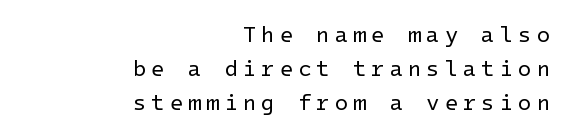
{"italic": "no", "bold": "no", "underline": "no", "align": "right", "line_spacing": "normal", "line_spacing_ratio": 1.55, "letter_spacing": "wide", "letter_spacing_em": 0.22, "glyph_px": 22}
